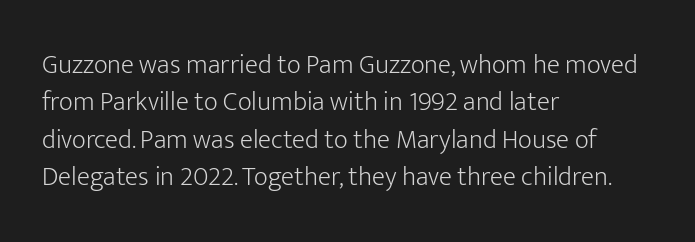
{"italic": "no", "bold": "no", "underline": "no", "align": "left", "line_spacing": "normal", "line_spacing_ratio": 1.38, "letter_spacing": "normal", "letter_spacing_em": 0.0, "glyph_px": 27}
